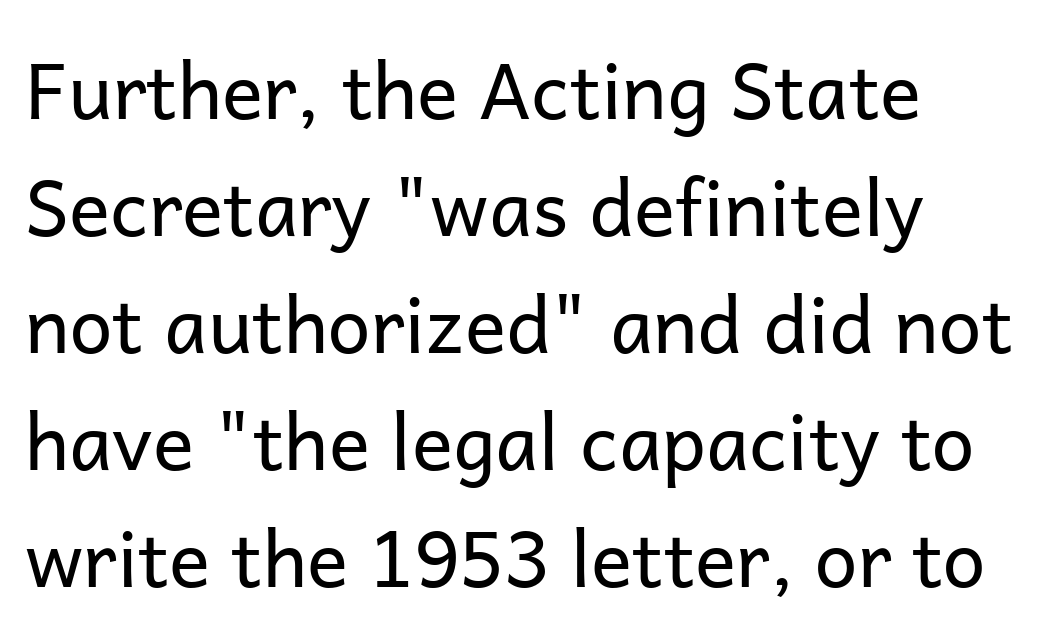
The image shows 77 px regular-weight sans-serif type, upright; set left-aligned, normal line spacing (1.52x), normal letter spacing, not underlined; low stroke contrast and a medium x-height.
